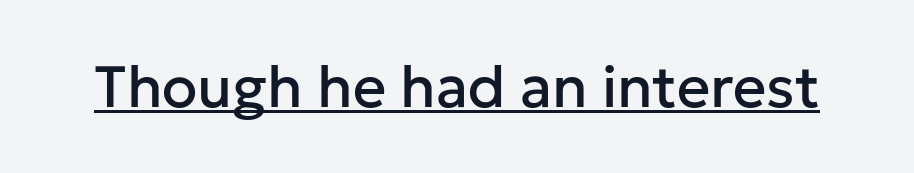
Tracking value appears to be zero — textbook default spacing. This rendering features underlined lettering. No feet cap the strokes, marking this as sans-serif type. This is roman type, the default non-slanted kind. These lines are rendered in a variable-pitch font.
